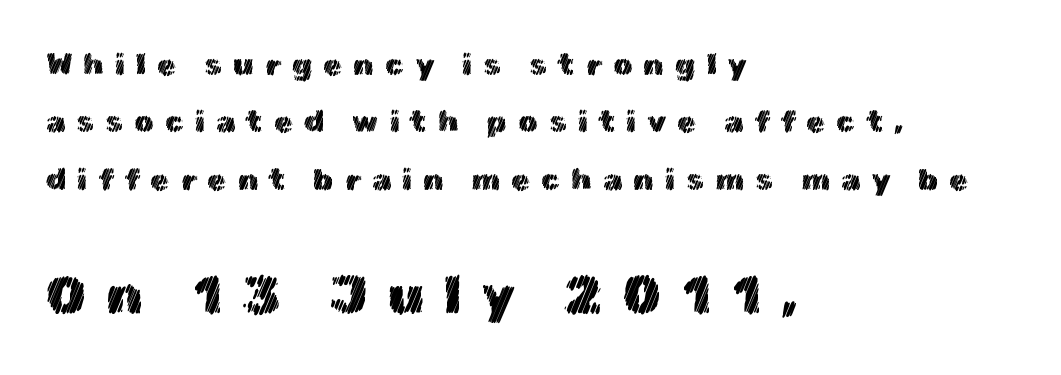
Unmarked baselines from the first word to the last. Is the block centered? No — it sits flush against the left margin. In terms of posture, this sample is upright. Spacing between characters has been opened up far beyond the box default.
